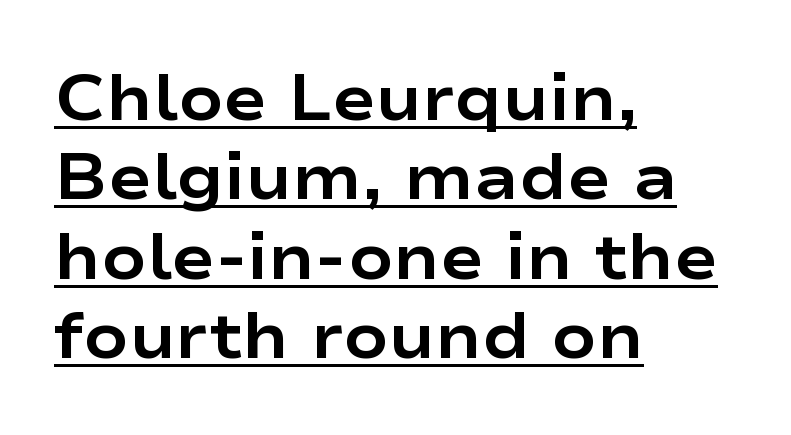
Look at the stroke-to-counter ratio: heavy, a bold. You could not count columns in this text — the font is proportionally spaced. The passage shown has conventional tracking throughout. What kind of face is this? One without serifs — a sans.
